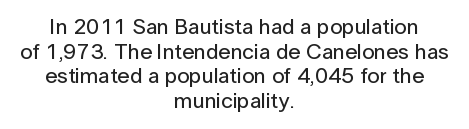
{"italic": "no", "underline": "no", "align": "center", "line_spacing": "tight", "line_spacing_ratio": 1.12, "letter_spacing": "normal", "letter_spacing_em": 0.0, "glyph_px": 22}
